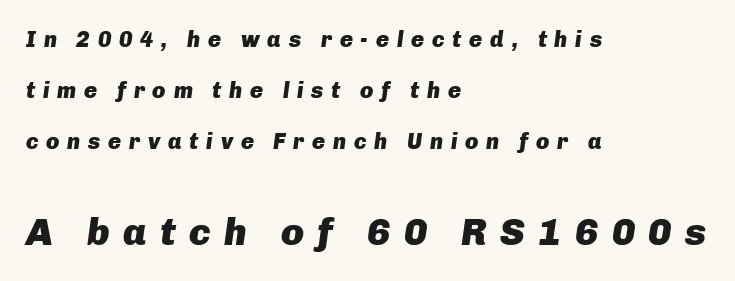
Think of a printed novel: that variable character pitch is what you see here. Descenders hang freely into open space. Larger block? The one below; the one above is distinctly smaller. Leading: increased. What weight is shown? A full bold with thick strokes.
